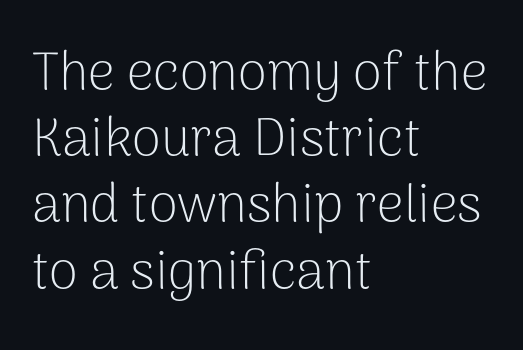
The image shows 53 px light sans-serif type, upright; set left-aligned, normal line spacing (1.25x), normal letter spacing, not underlined; low stroke contrast and a medium x-height.
